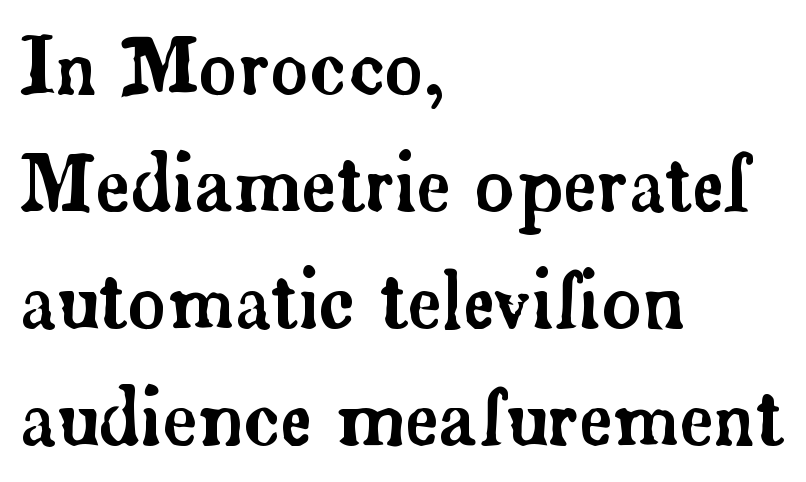
{"serif": "yes", "italic": "no", "width": "normal", "stroke_contrast": "low", "x_height": "small", "monospaced": "no", "underline": "no", "align": "left", "line_spacing": "normal", "line_spacing_ratio": 1.56, "letter_spacing": "normal", "letter_spacing_em": 0.0, "glyph_px": 75}
